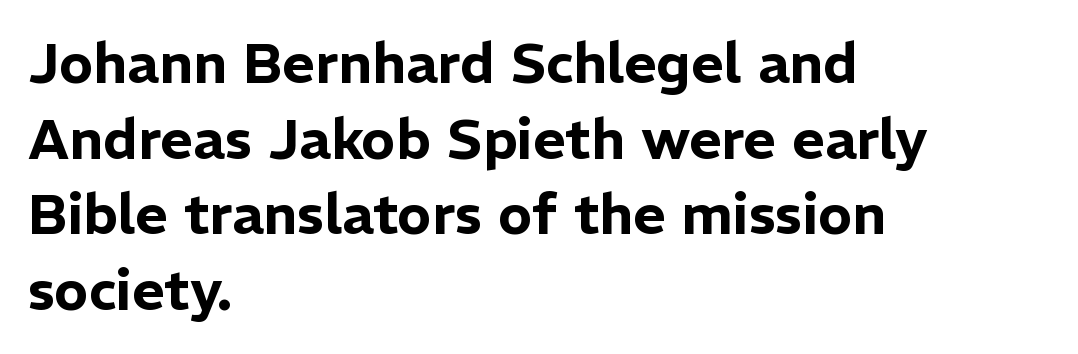
{"serif": "no", "italic": "no", "width": "normal", "stroke_contrast": "low", "x_height": "medium", "monospaced": "no", "underline": "no", "align": "left", "line_spacing": "normal", "line_spacing_ratio": 1.35, "letter_spacing": "normal", "letter_spacing_em": 0.0, "glyph_px": 56}
